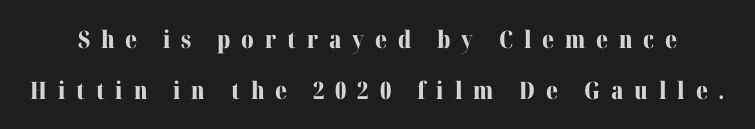
Q: Is the text bold? A: Yes.
Q: Is the text italic (slanted)? A: No, it is upright.
Q: Is the text underlined? A: No.
Q: Is the spacing between letters normal or unusually wide? A: Unusually wide.
Q: Is the spacing between lines tight, normal or loose? A: Loose.
